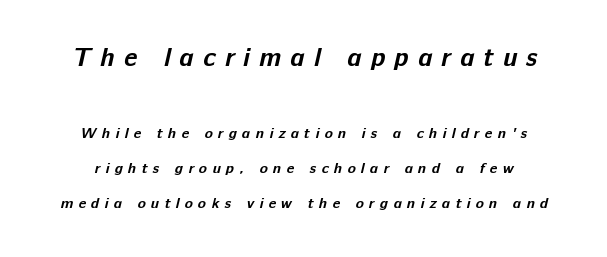
Q: Is the text bold? A: Yes.
Q: Is the text underlined? A: No.
Q: Is the spacing between letters normal or unusually wide? A: Unusually wide.
Q: Is the spacing between lines tight, normal or loose? A: Loose.
Q: Which block of text is set in a larger size, the first (top) or the second (bottom)? A: The first (top) one.
